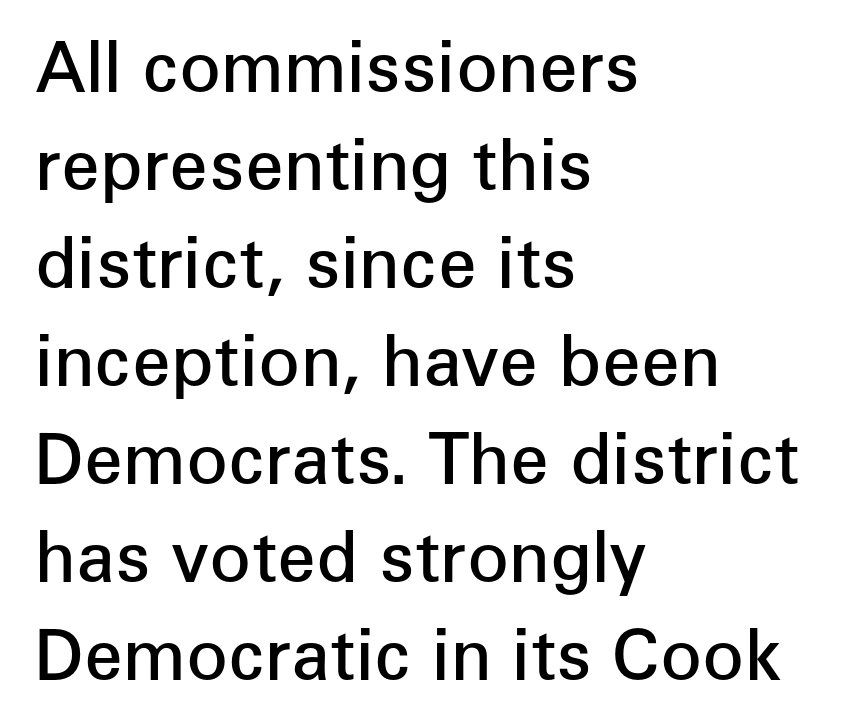
{"serif": "no", "italic": "no", "bold": "semi", "weight": "semibold", "width": "normal", "stroke_contrast": "low", "x_height": "medium", "monospaced": "no", "underline": "no", "align": "left", "line_spacing": "normal", "line_spacing_ratio": 1.42, "letter_spacing": "normal", "letter_spacing_em": 0.0, "glyph_px": 69}
